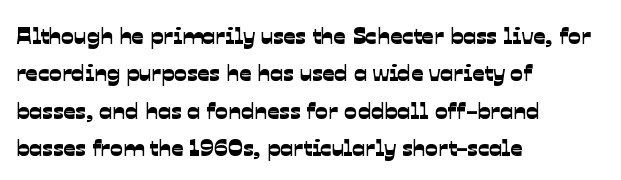
Has an underline been added? It has not. Vertical spacing — default. The lines are quadded left. No extra tracking has been applied to these lines.
